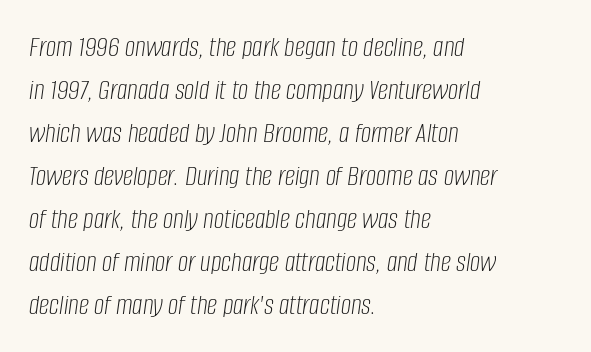
Q: Is the text bold? A: No.
Q: Is the text italic (slanted)? A: Yes, it leans right by about 8 degrees.
Q: Is the text underlined? A: No.
Q: How is the paragraph aligned? A: Left-aligned.
Q: Is the spacing between letters normal or unusually wide? A: Normal.
Q: Is the spacing between lines tight, normal or loose? A: Normal.
Q: Width (condensed, normal, or wide)? A: Condensed.
Q: Stroke contrast? A: Low.
Q: x-height? A: Large.
Q: Monospaced? A: No.
